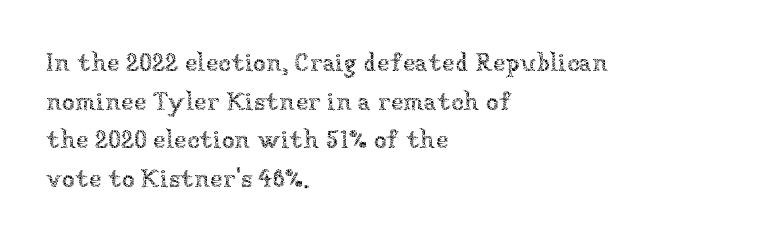
The image shows 26 px text type, upright; set left-aligned, normal line spacing (1.49x), normal letter spacing, not underlined.
